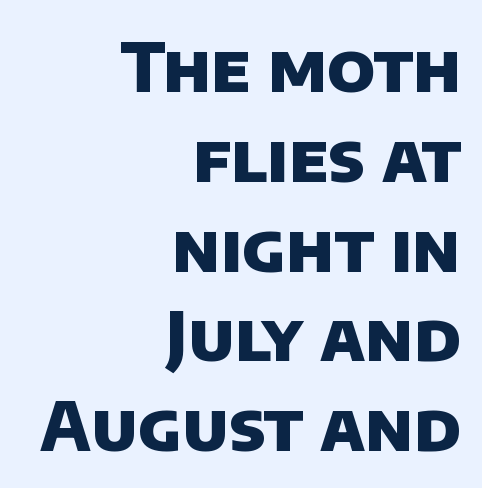
Does the copy run flush right? Yes — the right margin is perfectly even. Character widths vary here, with narrow letters taking less room than wide ones. Notice how thick the strokes are: this is what a full bold looks like. Whoever set this chose a conventional vertical rhythm.
